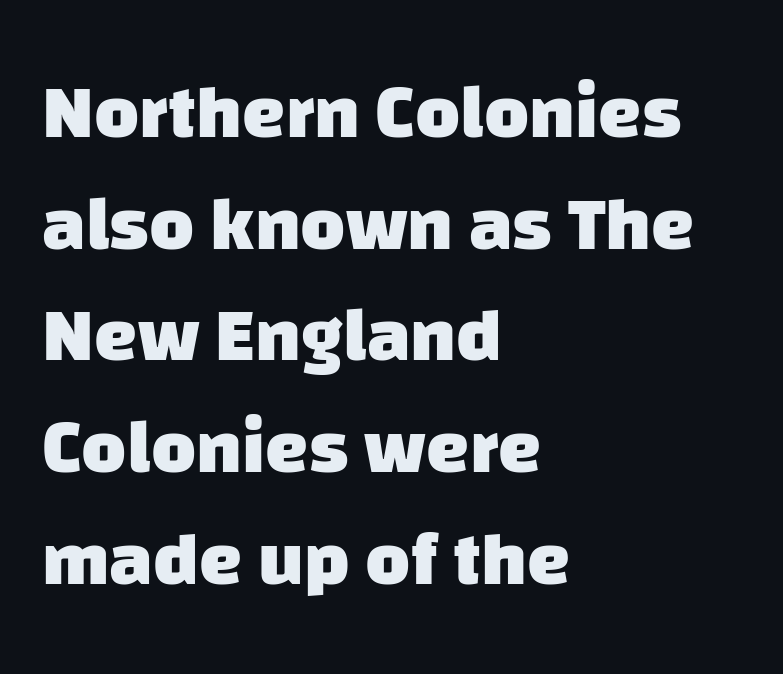
The image shows 77 px heavy sans-serif type; set left-aligned, normal line spacing (1.45x), normal letter spacing, not underlined; low stroke contrast and a large x-height.
